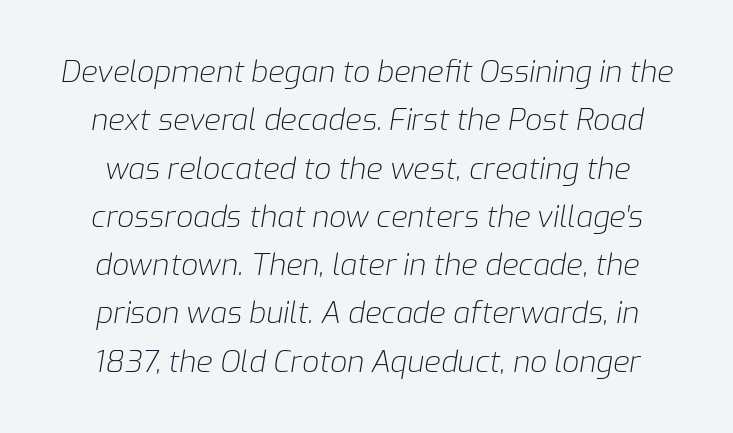
Q: Is the text bold? A: No.
Q: Is the text italic (slanted)? A: Yes, it leans right by about 9 degrees.
Q: Is the text underlined? A: No.
Q: Is the spacing between letters normal or unusually wide? A: Normal.
Q: Is the spacing between lines tight, normal or loose? A: Normal.
Q: Width (condensed, normal, or wide)? A: Normal.
Q: Stroke contrast? A: Low.
Q: x-height? A: Medium.
Q: Monospaced? A: No.
